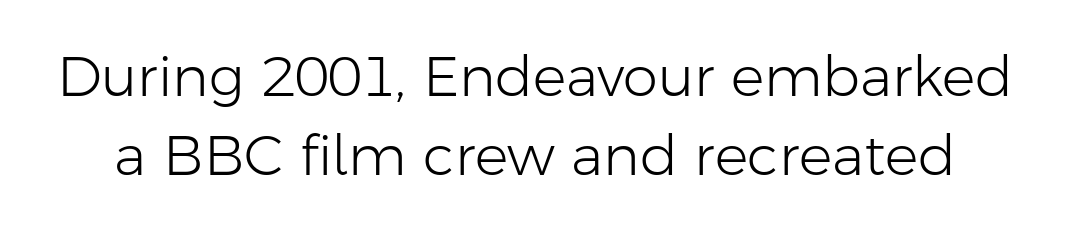
Q: Is the text bold? A: No.
Q: Is the text italic (slanted)? A: No, it is upright.
Q: Is the typeface a serif or a sans-serif typeface? A: Sans-serif.
Q: Is the text underlined? A: No.
Q: Is the spacing between letters normal or unusually wide? A: Normal.
Q: Is the spacing between lines tight, normal or loose? A: Normal.
Q: Width (condensed, normal, or wide)? A: Normal.
Q: Stroke contrast? A: Low.
Q: x-height? A: Medium.
Q: Monospaced? A: No.
